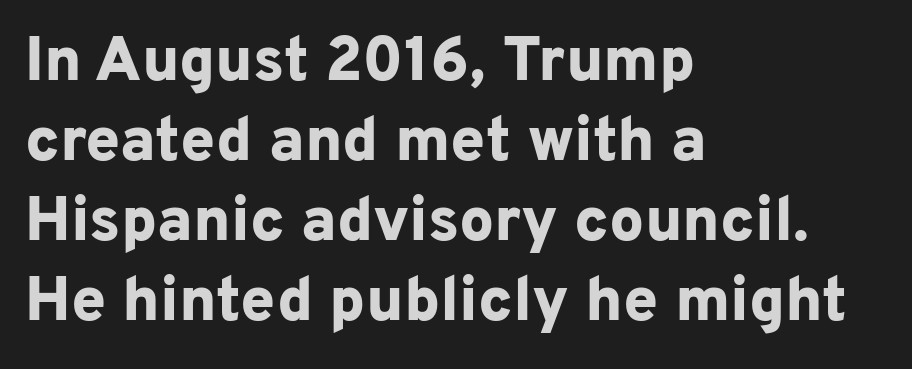
Q: Is the text bold? A: Yes.
Q: Is the text italic (slanted)? A: No, it is upright.
Q: Is the typeface a serif or a sans-serif typeface? A: Sans-serif.
Q: Is the text underlined? A: No.
Q: How is the paragraph aligned? A: Left-aligned.
Q: Is the spacing between letters normal or unusually wide? A: Normal.
Q: Is the spacing between lines tight, normal or loose? A: Normal.
Q: Width (condensed, normal, or wide)? A: Normal.
Q: Stroke contrast? A: Low.
Q: x-height? A: Medium.
Q: Monospaced? A: No.
